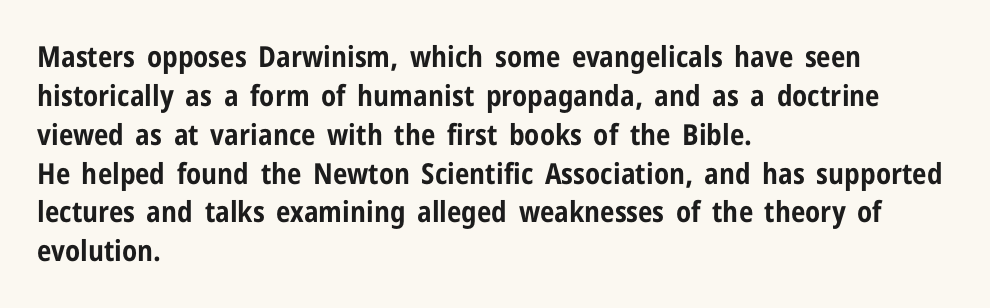
The image shows 29 px bold, condensed sans-serif type, upright; set left-aligned, normal line spacing (1.34x), normal letter spacing, not underlined; low stroke contrast and a medium x-height.
